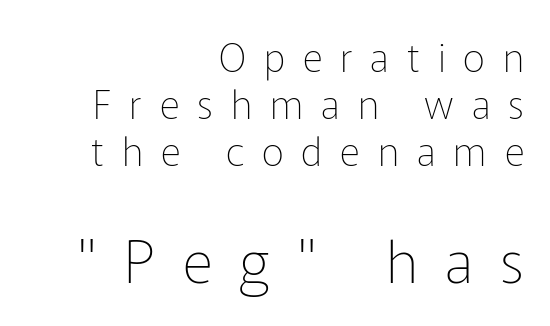
The characters are drawn with everyday or finer stroke widths. Quick note: not italic, upright. Bigger letters appear in the bottom chunk; the top chunk is reduced. Casual observation: everything's shoved over to the right. Is this a sans? Yes — the strokes have no serifs.
